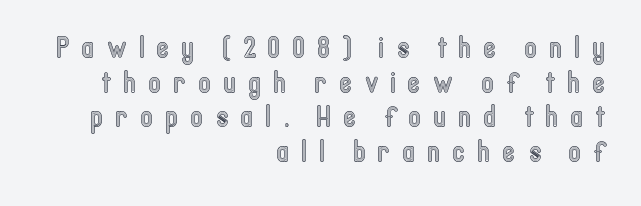
Type without underlining. Think of a printed novel: that variable character pitch is what you see here. The letters are spread apart with noticeably loose tracking. The rag falls on the left side of this text block. Posture: straight, roman, zero tilt.
